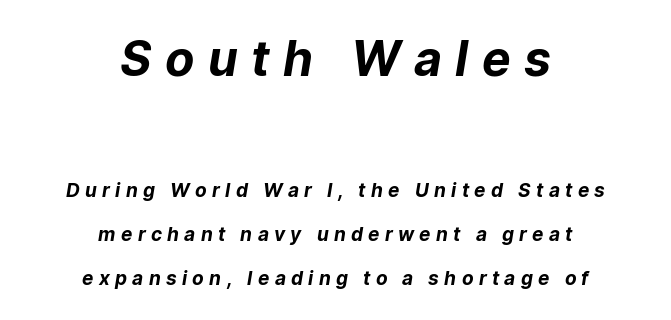
The image shows 48 px bold sans-serif type; set centered, loose line spacing (2.31x), unusually wide letter spacing (+0.28 em), not underlined; the first (top) block is 2.53x larger; low stroke contrast and a medium x-height.
